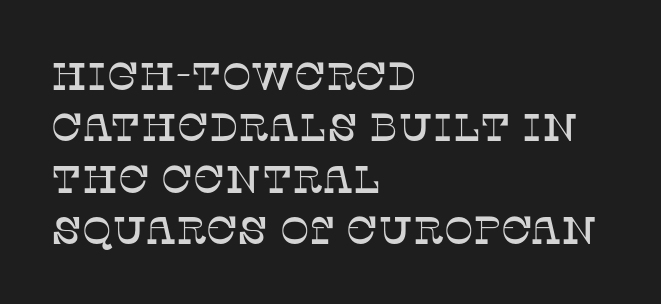
{"serif": "yes", "italic": "no", "width": "normal", "stroke_contrast": "low", "x_height": "large", "monospaced": "no", "underline": "no", "align": "left", "line_spacing": "normal", "line_spacing_ratio": 1.32, "letter_spacing": "normal", "letter_spacing_em": 0.0, "glyph_px": 39}
